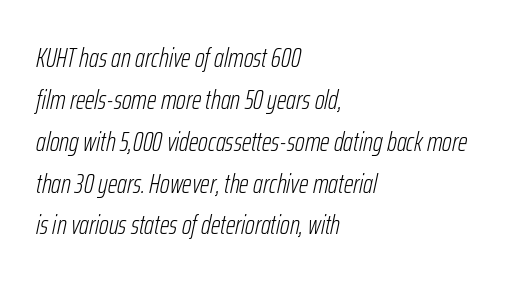
{"italic": "yes", "lean": "right", "slant_degrees": 12, "bold": "no", "underline": "no", "align": "left", "line_spacing": "normal", "line_spacing_ratio": 1.55, "letter_spacing": "normal", "letter_spacing_em": 0.0, "glyph_px": 27}
